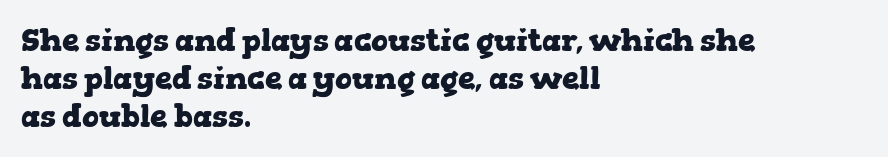
The image shows 31 px heavy, wide serif type, upright; set left-aligned, line spacing 1.22x, normal letter spacing, not underlined; low stroke contrast and a medium x-height.
